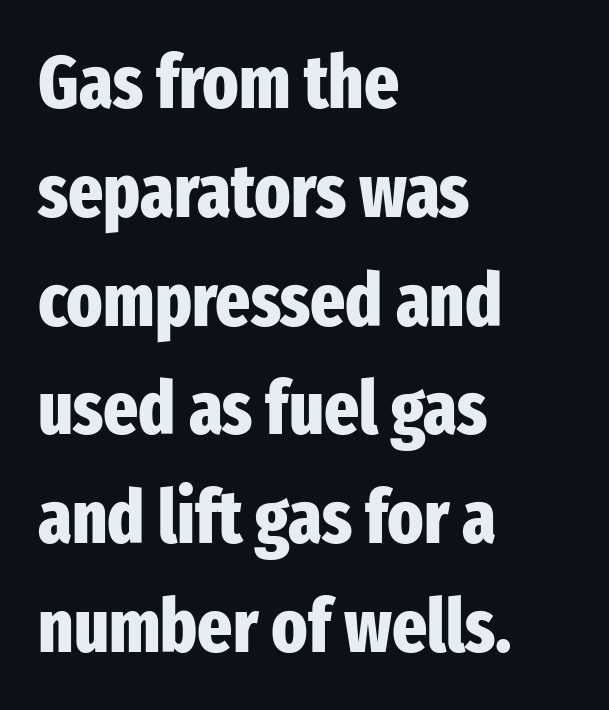
Nobody touched the tracking dial on this one. Whoever set this chose a conventional vertical rhythm. Strong, thick strokes mark this as bold type. Letterform terminals end flat and unadorned throughout the passage.
